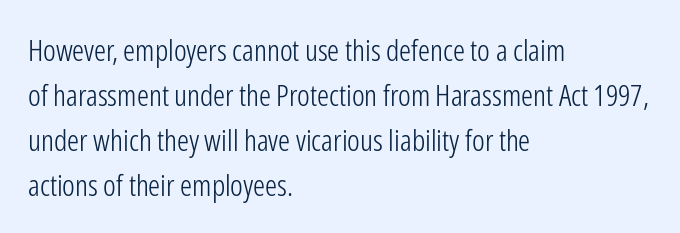
The image shows 30 px light, condensed sans-serif type, upright; set left-aligned, normal line spacing (1.5x), normal letter spacing, not underlined; low stroke contrast and a medium x-height.
